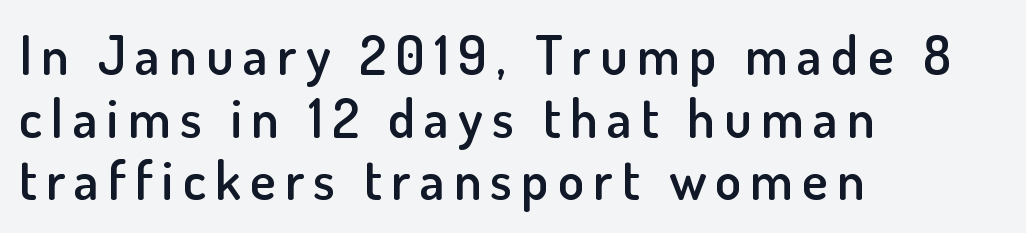
Q: Is the text bold? A: Semi-bold.
Q: Is the text italic (slanted)? A: No, it is upright.
Q: Is the typeface a serif or a sans-serif typeface? A: Sans-serif.
Q: Is the text underlined? A: No.
Q: How is the paragraph aligned? A: Left-aligned.
Q: Width (condensed, normal, or wide)? A: Normal.
Q: Stroke contrast? A: Low.
Q: x-height? A: Small.
Q: Monospaced? A: No.
